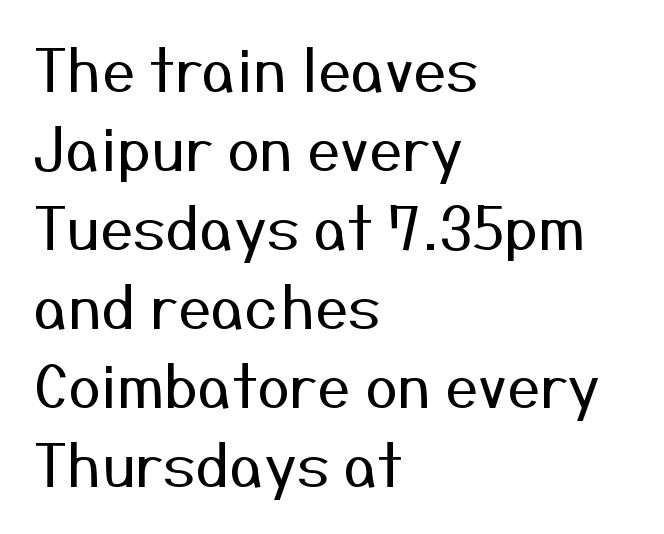
{"serif": "no", "italic": "no", "bold": "no", "weight": "regular", "width": "normal", "stroke_contrast": "medium", "x_height": "medium", "monospaced": "no", "underline": "no", "align": "left", "line_spacing": "normal", "line_spacing_ratio": 1.34, "letter_spacing": "normal", "letter_spacing_em": 0.0, "glyph_px": 59}
